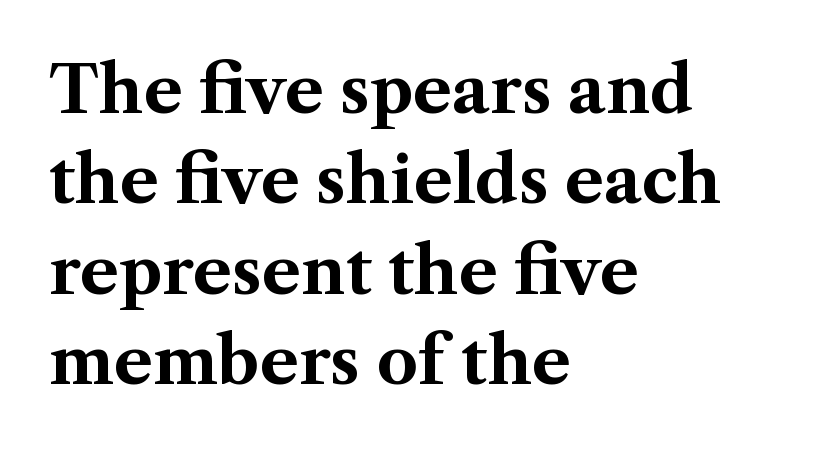
The space directly below the letters is spotless. In terms of leading, this rendering sits right in the middle. The glyphs have the mass of a bold cut. Italic? Not at all — the glyphs are vertical.
